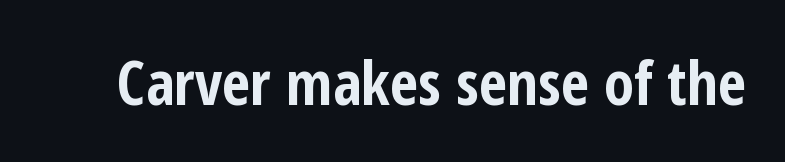
Q: Is the text bold? A: Yes.
Q: Is the text italic (slanted)? A: No, it is upright.
Q: Is the typeface a serif or a sans-serif typeface? A: Sans-serif.
Q: Is the text underlined? A: No.
Q: Is the spacing between letters normal or unusually wide? A: Normal.
Q: Width (condensed, normal, or wide)? A: Condensed.
Q: Stroke contrast? A: Low.
Q: x-height? A: Medium.
Q: Monospaced? A: No.
